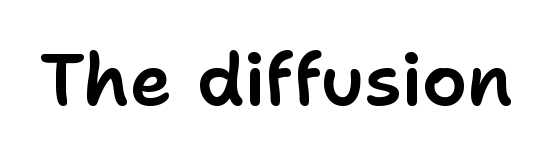
The image shows 72 px sans-serif type, upright; set normal letter spacing, not underlined; low stroke contrast and a medium x-height.
